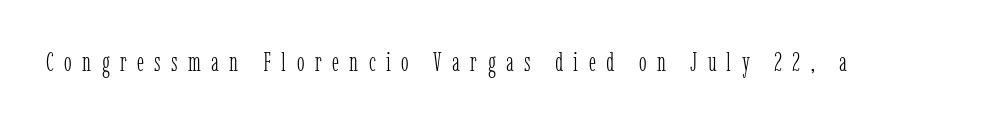
Q: Is the text bold? A: No.
Q: Is the text italic (slanted)? A: No, it is upright.
Q: Is the text underlined? A: No.
Q: Is the spacing between letters normal or unusually wide? A: Unusually wide.
